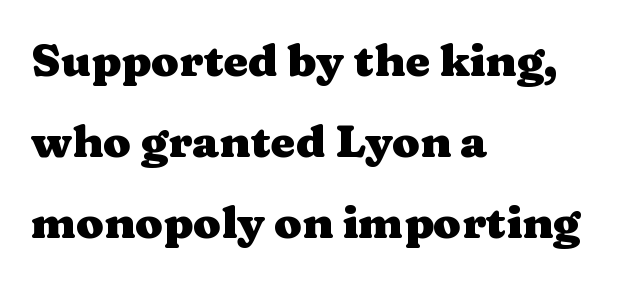
The image shows 45 px heavy, wide serif type, upright; set left-aligned, line spacing 1.8x, normal letter spacing, not underlined; medium stroke contrast and a medium x-height.
